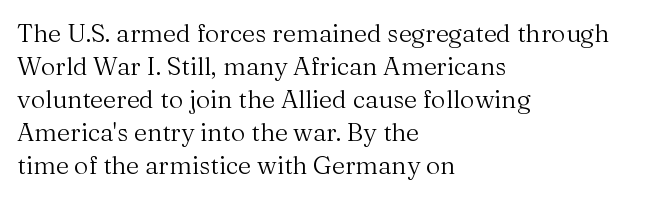
{"italic": "no", "bold": "no", "underline": "no", "align": "left", "line_spacing": "normal", "line_spacing_ratio": 1.32, "letter_spacing": "normal", "letter_spacing_em": 0.0, "glyph_px": 25}
